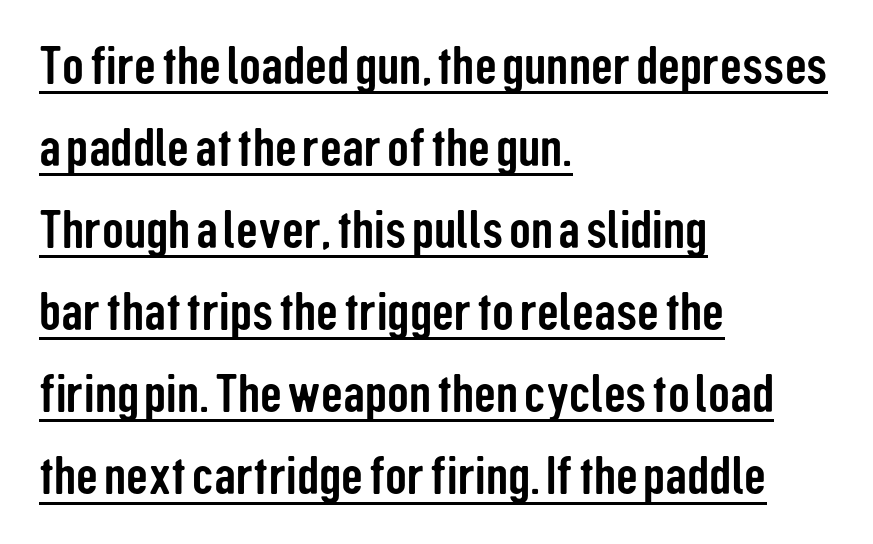
{"serif": "no", "italic": "no", "width": "condensed", "stroke_contrast": "low", "x_height": "medium", "monospaced": "no", "underline": "yes", "align": "left", "line_spacing": "normal", "line_spacing_ratio": 1.52, "letter_spacing": "normal", "letter_spacing_em": 0.0, "glyph_px": 54}
